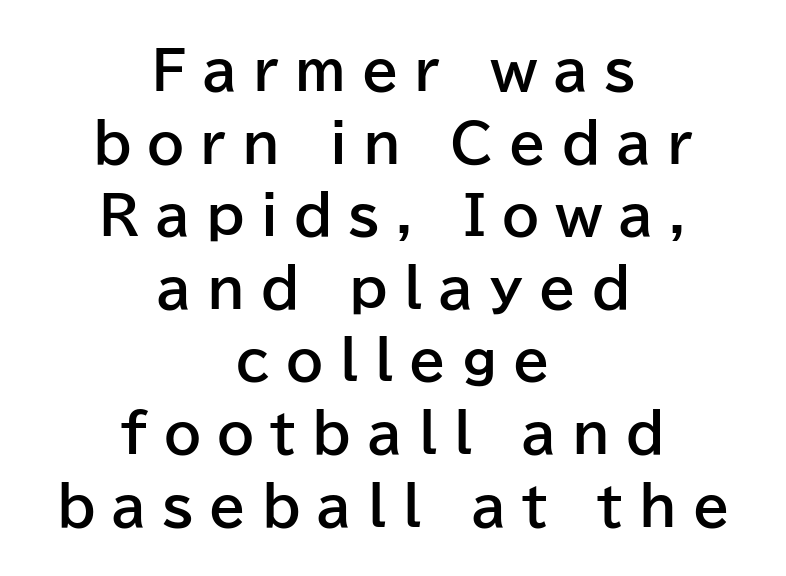
No feet cap the strokes, marking this as sans-serif type. The typesetter chose a symmetrical, centered arrangement here. The strokes are fattened all the way to bold. Underline: absent. Baseline-to-baseline distance is the conventional proportion of letter height. When letters stand straight like this, we call the style roman or upright.
